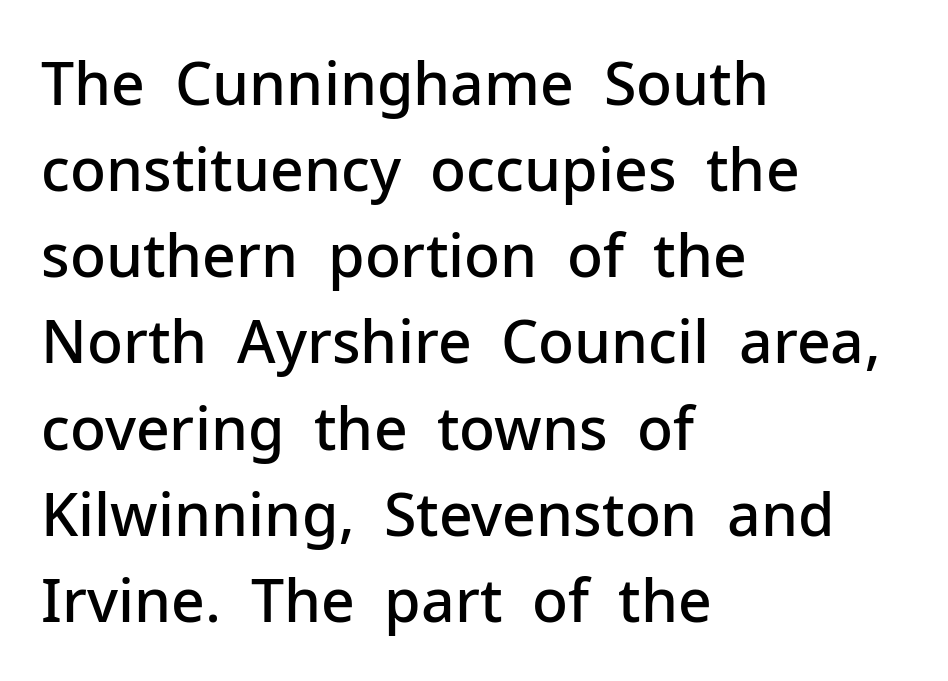
The image shows 59 px semibold sans-serif type, upright; set left-aligned, normal line spacing (1.46x), normal letter spacing, not underlined; low stroke contrast and a medium x-height.
